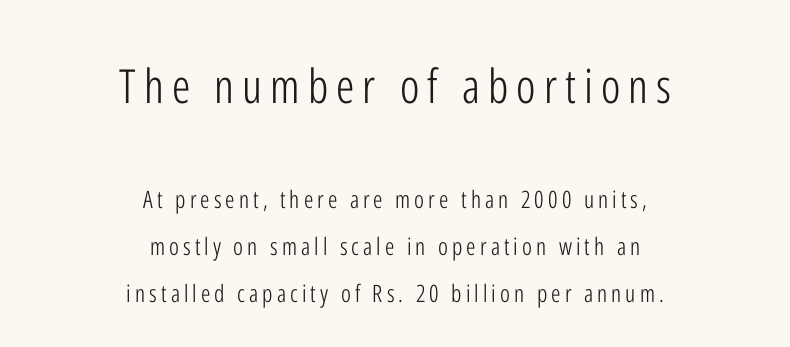
Look at the glyph heights: the upper group is clearly the bigger setting. Think of a printed novel: that variable character pitch is what you see here. Type style note: lacks serifs. These glyphs show unthickened strokes, regular width or finer.
